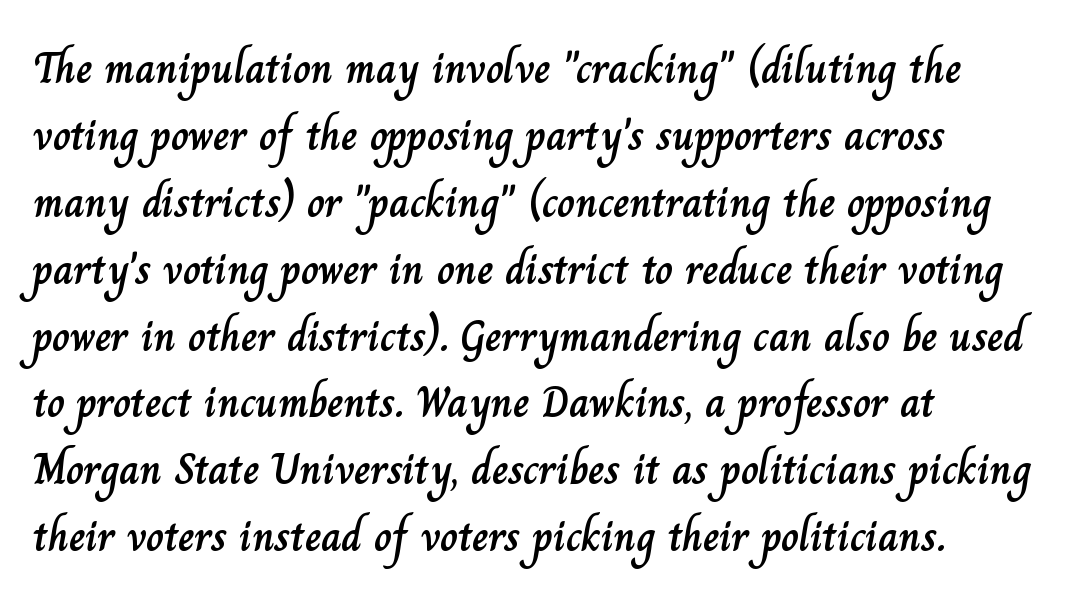
Q: Is the text italic (slanted)? A: Yes.
Q: Is the text underlined? A: No.
Q: How is the paragraph aligned? A: Left-aligned.
Q: Is the spacing between letters normal or unusually wide? A: Normal.
Q: Is the spacing between lines tight, normal or loose? A: Normal.
Q: Width (condensed, normal, or wide)? A: Normal.
Q: Stroke contrast? A: Low.
Q: x-height? A: Small.
Q: Monospaced? A: No.
